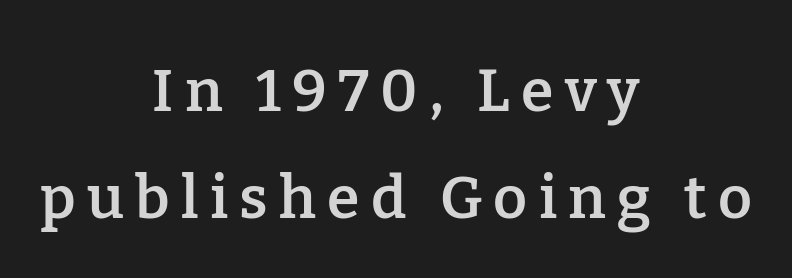
Quick note: underline off. The rendering uses a semibold face; strokes are thickened but not to full bold. What kind of face is this? One with serifs. The letters stand upright; this is a roman face. Looks like regular typesetting: each glyph gets only the width it needs. The lines in this sample share a center point and differ in where they start and stop.
